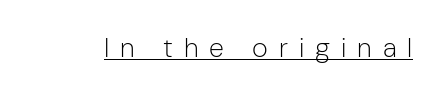
{"italic": "no", "bold": "no", "underline": "yes", "letter_spacing": "wide", "letter_spacing_em": 0.4, "glyph_px": 27}
